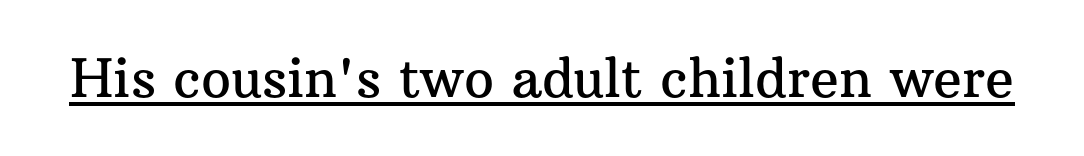
{"serif": "yes", "italic": "no", "width": "normal", "stroke_contrast": "medium", "x_height": "medium", "monospaced": "no", "underline": "yes", "letter_spacing": "normal", "letter_spacing_em": 0.0, "glyph_px": 53}
